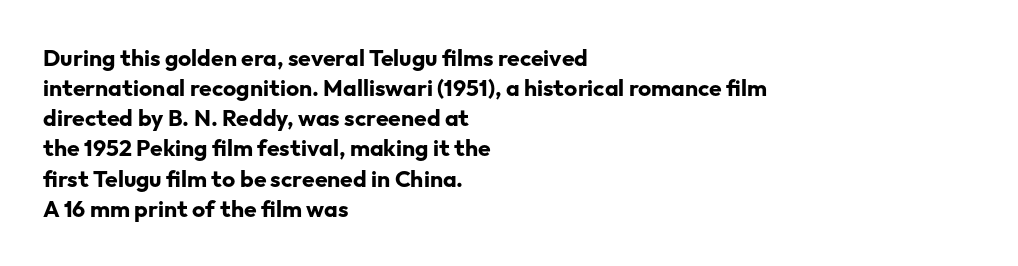
Does extra space separate the letters? No, they use regular spacing. The passage is arranged the way most books set body copy — flush left. Successive baselines arrive at the customary interval. Posture: upright roman. Is the type bold? Yes — the strokes are clearly thick and heavy.
